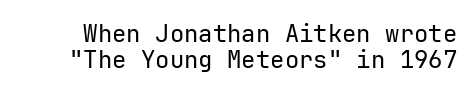
The image shows 24 px text type, upright; set tight line spacing (1.08x), normal letter spacing, not underlined.
